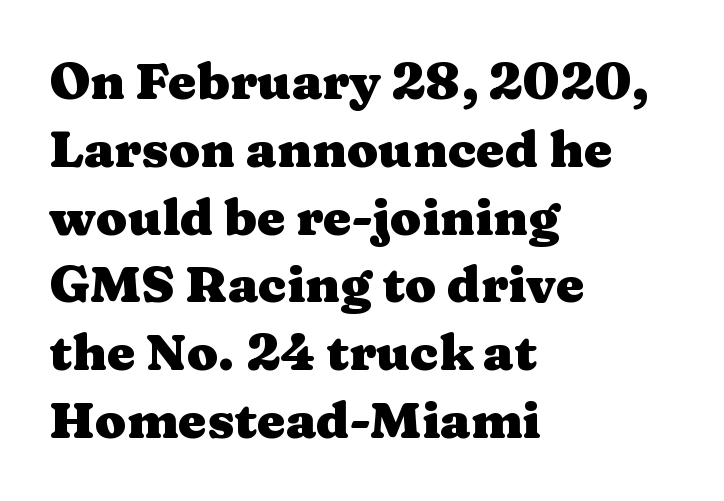
{"serif": "yes", "italic": "no", "bold": "yes", "weight": "heavy", "width": "wide", "stroke_contrast": "medium", "x_height": "medium", "monospaced": "no", "underline": "no", "align": "left", "line_spacing": "normal", "line_spacing_ratio": 1.33, "letter_spacing": "normal", "letter_spacing_em": 0.0, "glyph_px": 51}
